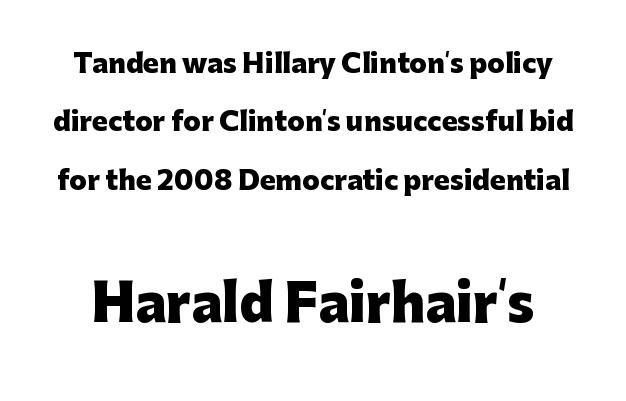
In terms of posture, this sample is upright. Scale increases going downward across the two blocks. Are there feet on the stems? There aren't — it's a sans. Each glyph is drawn with heavy, bold strokes. The foot of each line stays bare and open. Think of a printed novel: that variable character pitch is what you see here.
